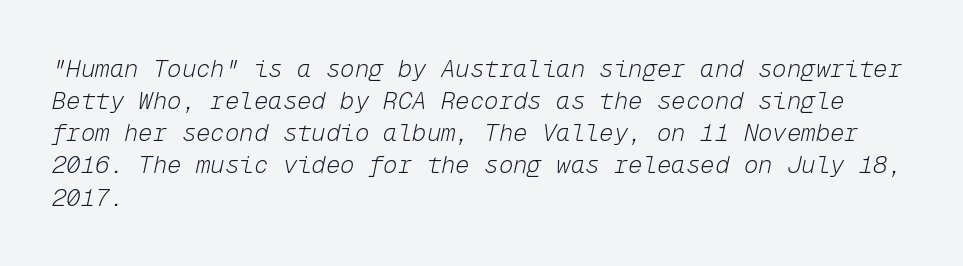
Q: Is the text bold? A: No.
Q: Is the text italic (slanted)? A: Yes, it leans right by about 12 degrees.
Q: Is the text underlined? A: No.
Q: How is the paragraph aligned? A: Left-aligned.
Q: Is the spacing between letters normal or unusually wide? A: Normal.
Q: Is the spacing between lines tight, normal or loose? A: Normal.
